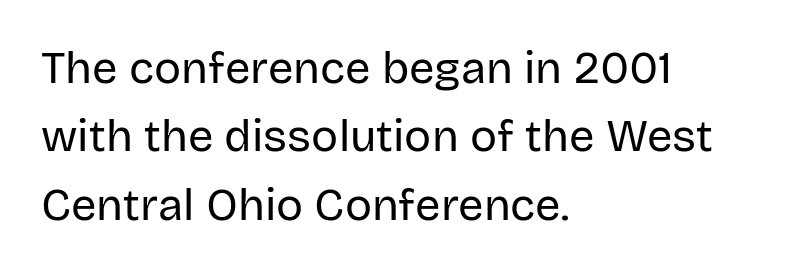
The letters stand straight up with perfectly vertical stems. This rendering features lettering with no underline. On a weight scale, this lands at 450 or below. No extra tracking has been applied to these lines. The rendering uses natural spacing where letterforms have individual widths.
